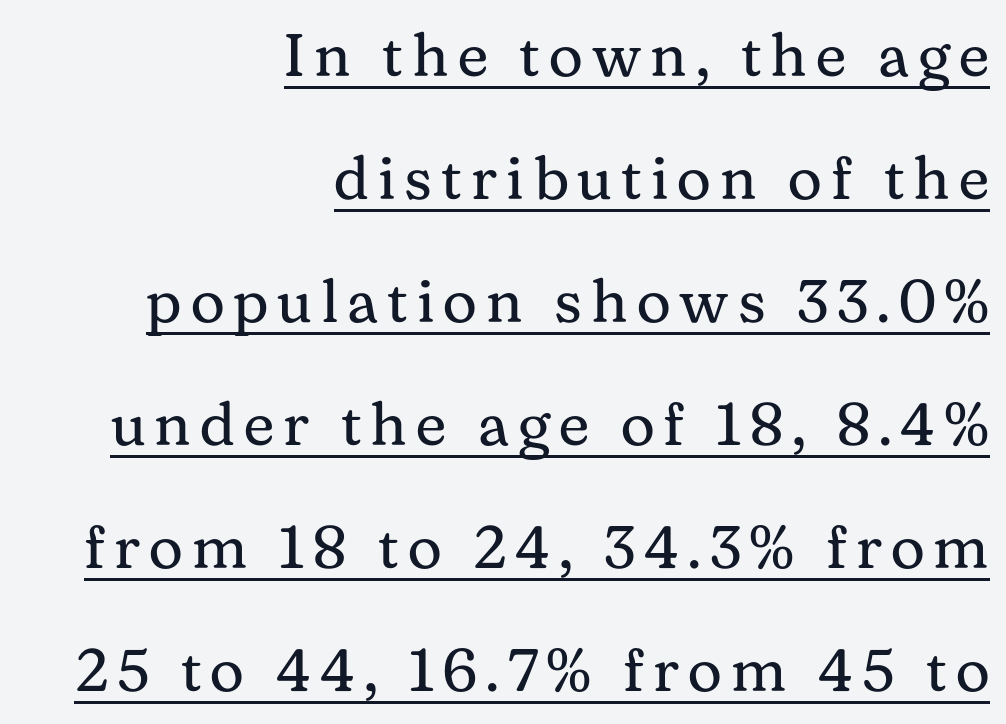
Nothing heavy about these letters — not bold at all. The paragraph shown leans on its right margin. Underlined type. Students, observe: this is what heavily led, spacious text looks like. A roman cut, with each character standing at attention.
